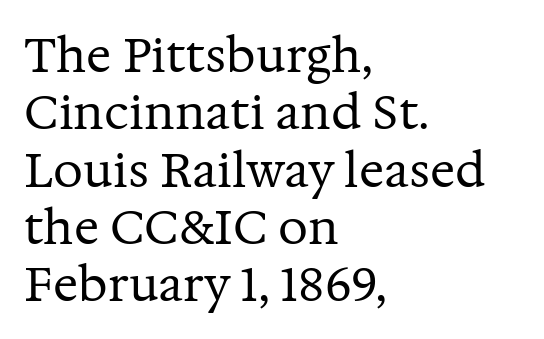
The image shows 47 px regular-weight serif type, upright; set left-aligned, line spacing 1.22x, normal letter spacing, not underlined; medium stroke contrast and a medium x-height.
